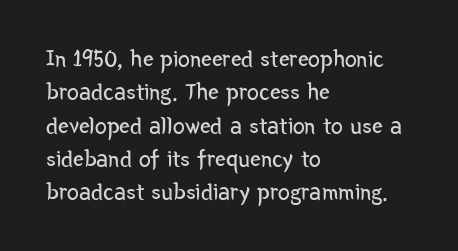
The image shows 24 px text type, upright; set left-aligned, normal line spacing (1.39x), normal letter spacing, not underlined.
